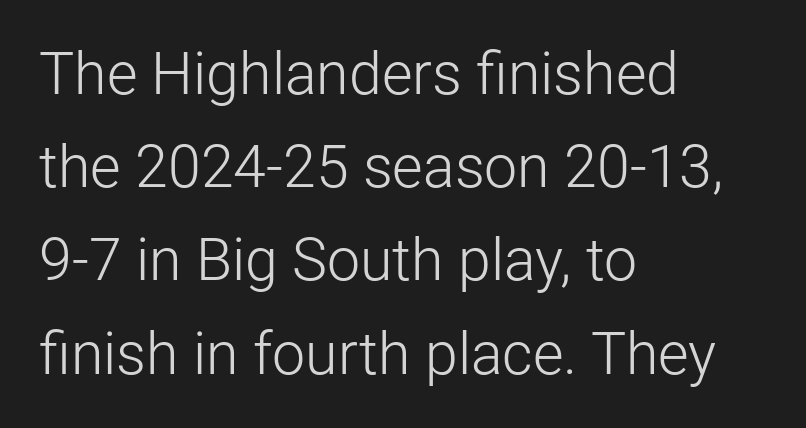
Looks like regular typesetting: each glyph gets only the width it needs. Every stem runs plumb, perpendicular to the baseline. The glyphs are unaccompanied by any horizontal stroke below them. The weight would be labelled regular, book, light, or lighter still.
